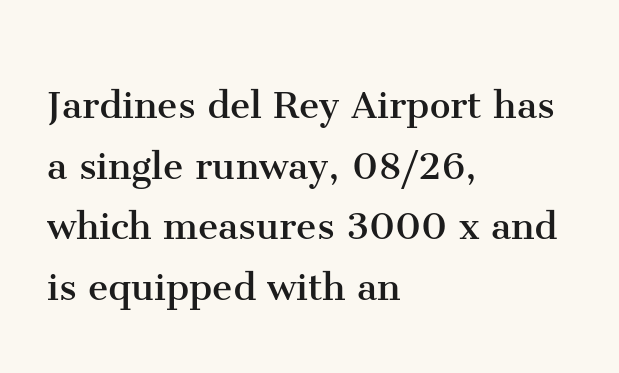
The image shows 46 px regular-weight serif type, upright; set left-aligned, normal line spacing (1.32x), normal letter spacing, not underlined; medium stroke contrast and a medium x-height.
